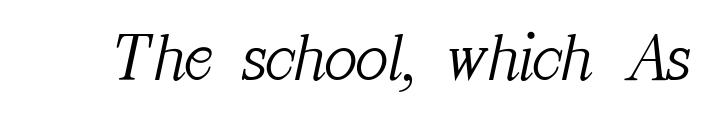
Are there feet on the stems? There are — it's a serif. A clean baseline with only descenders dipping below it. The strokes carry an ordinary text weight at most. In terms of letterspacing, this is plain default setting. Is this a fixed-width face? No — the glyphs have proportional, varying widths.
